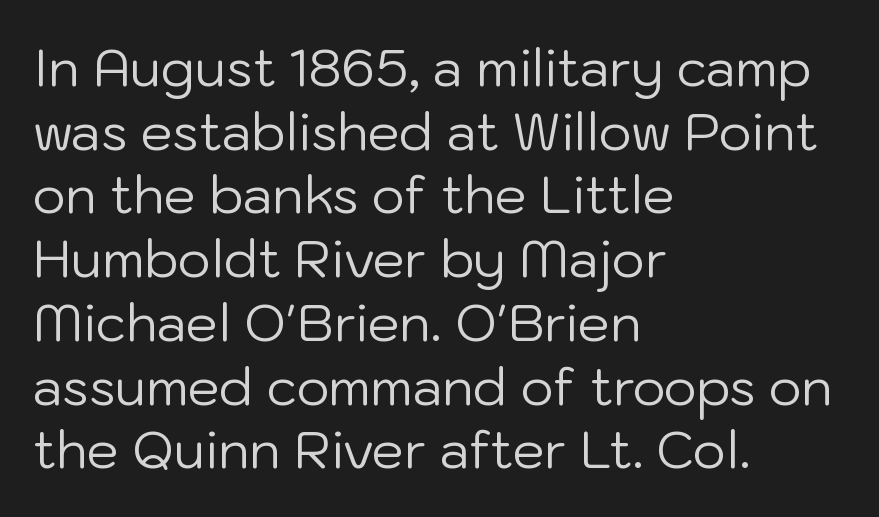
Q: Is the text bold? A: No.
Q: Is the text italic (slanted)? A: No, it is upright.
Q: Is the typeface a serif or a sans-serif typeface? A: Sans-serif.
Q: Is the text underlined? A: No.
Q: How is the paragraph aligned? A: Left-aligned.
Q: Is the spacing between letters normal or unusually wide? A: Normal.
Q: Is the spacing between lines tight, normal or loose? A: Normal.
Q: Width (condensed, normal, or wide)? A: Normal.
Q: Stroke contrast? A: Low.
Q: x-height? A: Medium.
Q: Monospaced? A: No.
